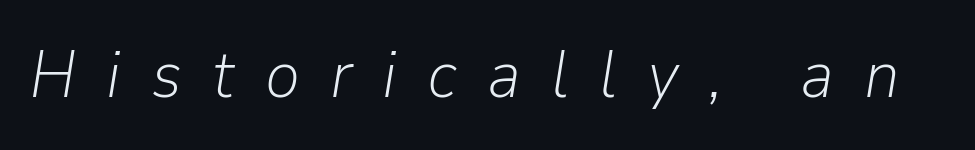
{"italic": "yes", "lean": "right", "slant_degrees": 9, "bold": "no", "weight": "light", "width": "normal", "stroke_contrast": "low", "x_height": "medium", "monospaced": "no", "underline": "no", "letter_spacing": "wide", "letter_spacing_em": 0.45, "glyph_px": 67}
